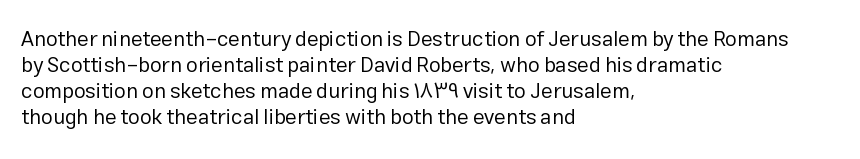
The typography opts for an upright posture over an oblique one. Unmarked baselines from the first word to the last. Students, note that the glyphs here touch the page at normal intervals. Which margin do the lines hug? The left one — the right edge is uneven. The typesetting does not lean heavy: it is not bold.
